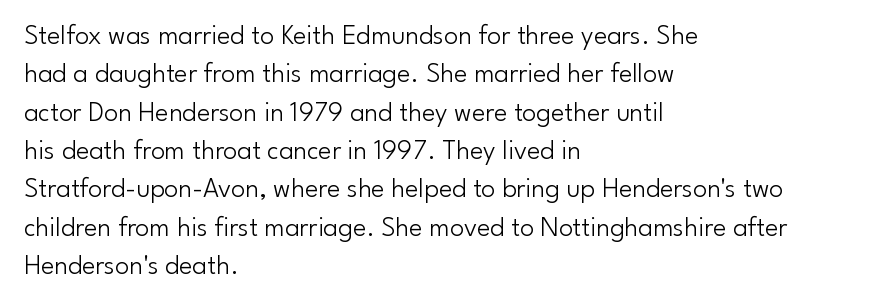
Q: Is the text bold? A: No.
Q: Is the text italic (slanted)? A: No, it is upright.
Q: Is the typeface a serif or a sans-serif typeface? A: Sans-serif.
Q: Is the text underlined? A: No.
Q: How is the paragraph aligned? A: Left-aligned.
Q: Is the spacing between letters normal or unusually wide? A: Normal.
Q: Is the spacing between lines tight, normal or loose? A: Normal.
Q: Width (condensed, normal, or wide)? A: Normal.
Q: Stroke contrast? A: Low.
Q: x-height? A: Small.
Q: Monospaced? A: No.
